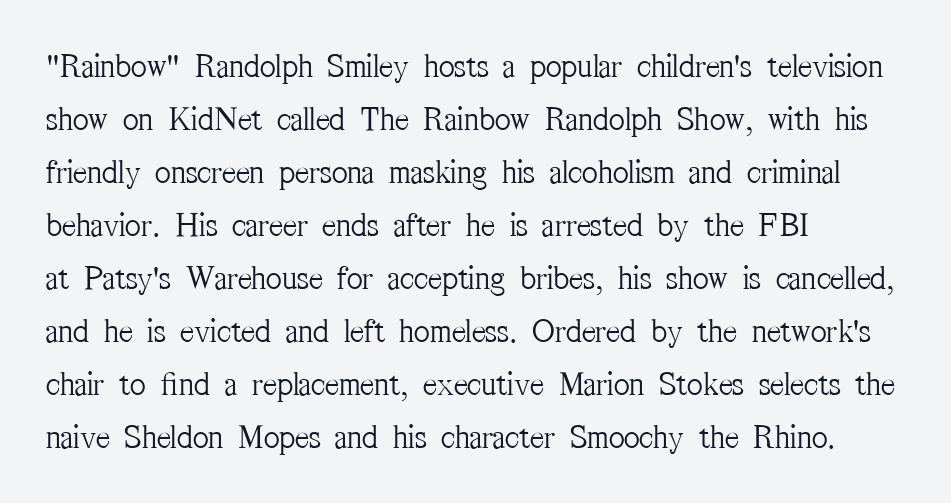
The image shows 34 px light, condensed serif type, upright; set left-aligned, normal line spacing (1.56x), normal letter spacing, not underlined; medium stroke contrast and a medium x-height.
